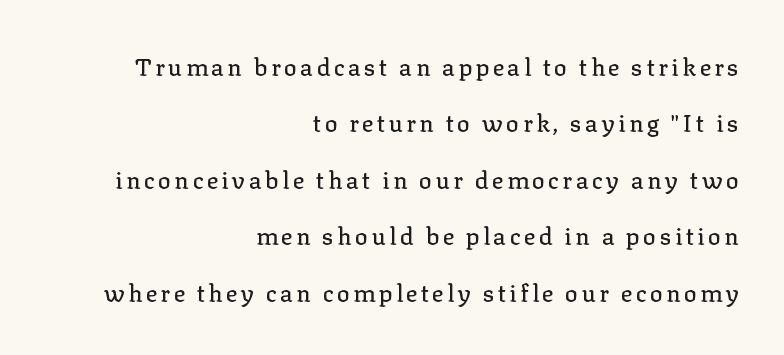
The image shows 24 px text type, upright; set right-aligned, loose line spacing (2.35x), not underlined.
